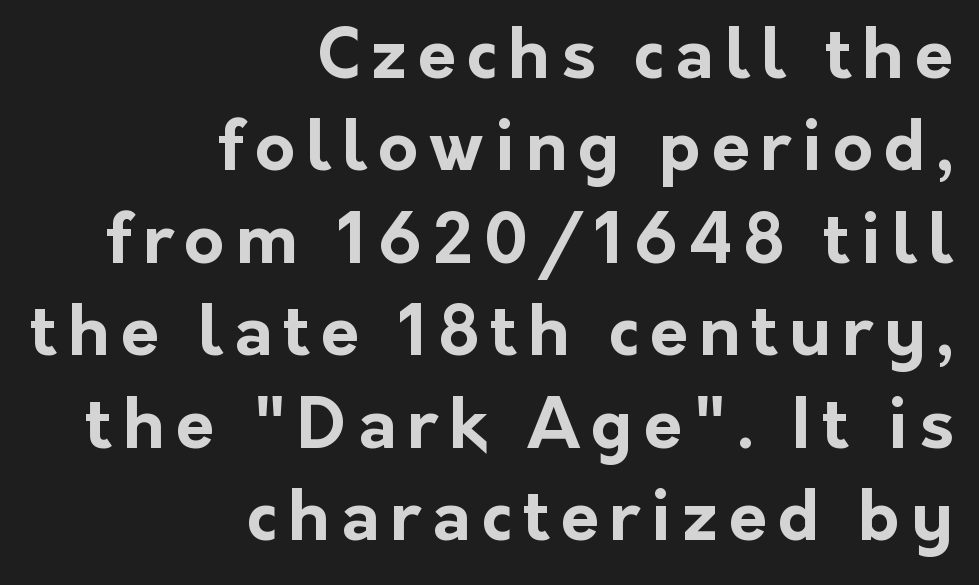
The image shows 69 px bold sans-serif type, upright; set right-aligned, normal line spacing (1.34x), not underlined; low stroke contrast and a medium x-height.
